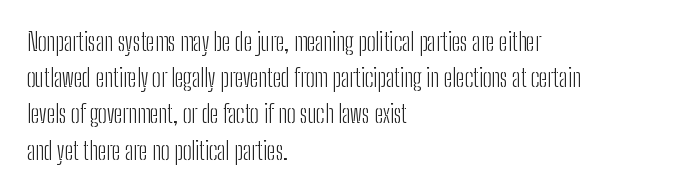
The image shows 24 px text type, upright; set left-aligned, normal line spacing (1.51x), normal letter spacing, not underlined.
